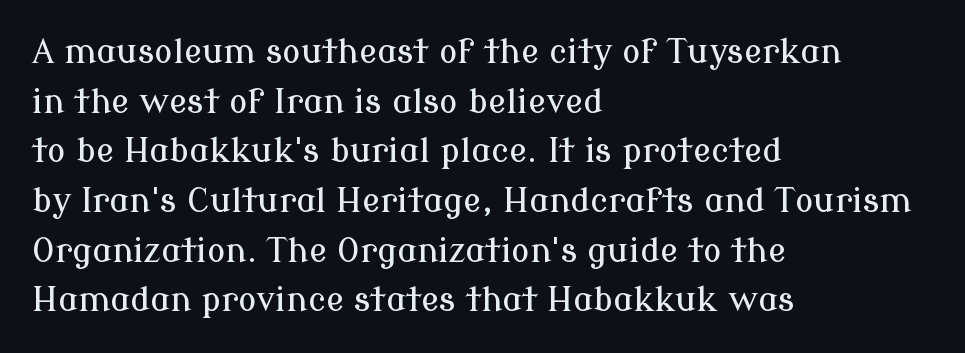
The image shows 34 px serif type, upright; set left-aligned, normal line spacing (1.46x), normal letter spacing, not underlined; low stroke contrast and a medium x-height.
